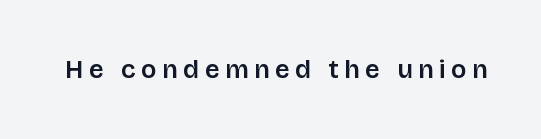
Q: Is the text bold? A: Semi-bold.
Q: Is the text italic (slanted)? A: No, it is upright.
Q: Is the text underlined? A: No.
Q: Is the spacing between letters normal or unusually wide? A: Unusually wide.
